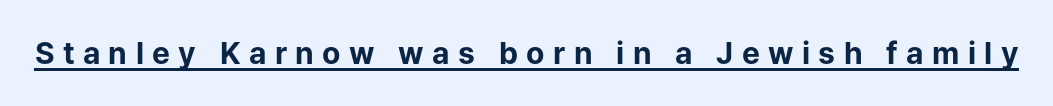
A typesetter would call this proportional, since set widths differ per character. Is there an underline? Yes — a line sits under the letters. The gaps between neighbouring characters are conspicuously large. Strokes here are thick enough to call this a true bold. I'd call this a sans setting — the letters go barefoot. Upright lettering throughout.
